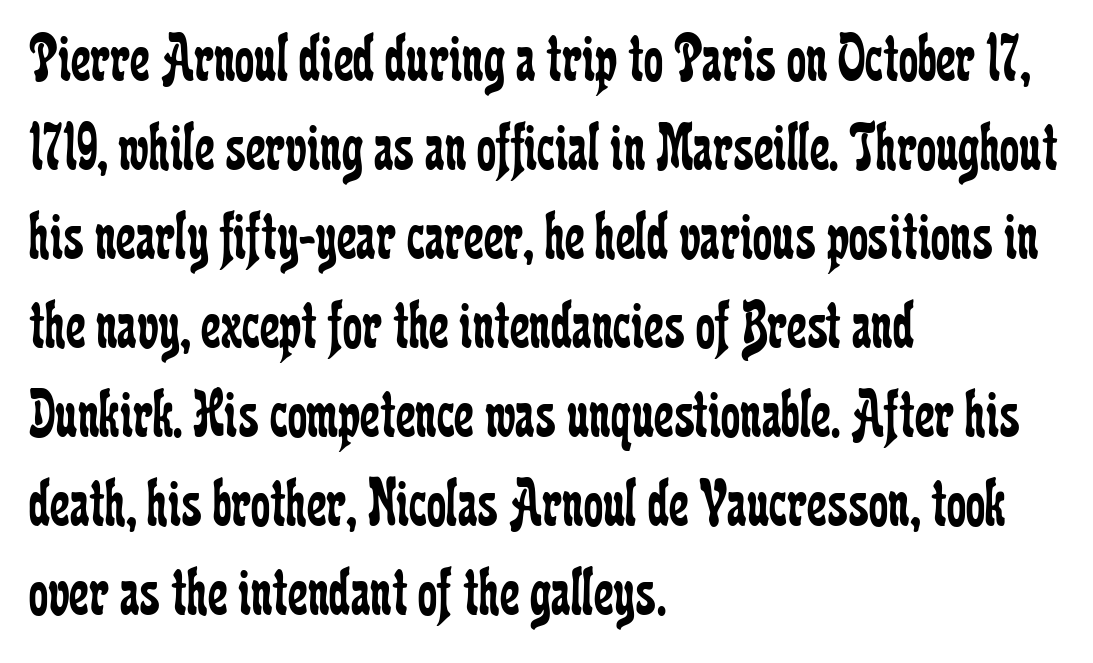
{"serif": "yes", "italic": "no", "bold": "no", "weight": "regular", "width": "condensed", "stroke_contrast": "low", "x_height": "medium", "monospaced": "no", "underline": "no", "align": "left", "line_spacing": "normal", "line_spacing_ratio": 1.29, "letter_spacing": "normal", "letter_spacing_em": 0.0, "glyph_px": 69}
